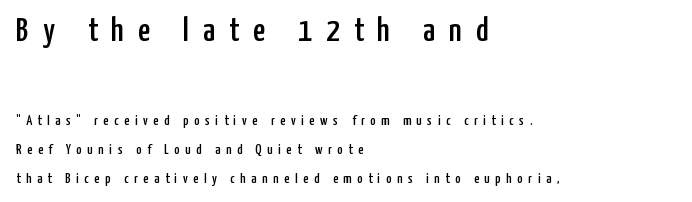
{"serif": "no", "italic": "no", "width": "condensed", "stroke_contrast": "low", "x_height": "medium", "monospaced": "no", "underline": "no", "align": "left", "line_spacing": "loose", "line_spacing_ratio": 2.07, "letter_spacing": "wide", "letter_spacing_em": 0.41, "larger_block": "first", "size_ratio": 2.43, "glyph_px": 34}
